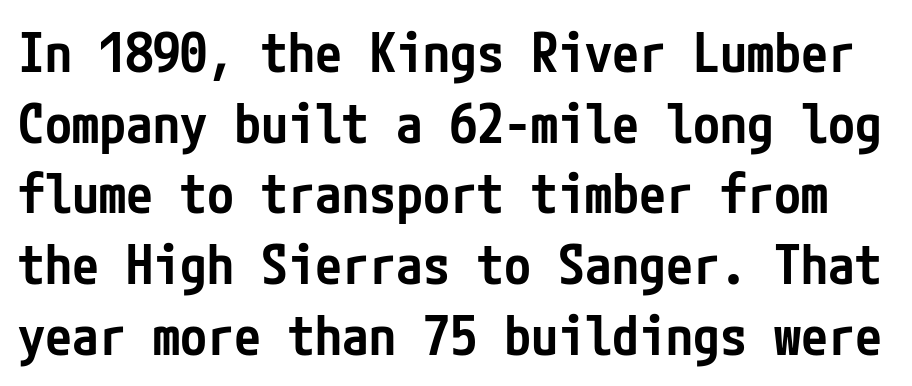
Q: Is the text bold? A: Semi-bold.
Q: Is the text italic (slanted)? A: No, it is upright.
Q: Is the typeface a serif or a sans-serif typeface? A: Sans-serif.
Q: Is the text underlined? A: No.
Q: Is the spacing between letters normal or unusually wide? A: Normal.
Q: Is the spacing between lines tight, normal or loose? A: Normal.
Q: Width (condensed, normal, or wide)? A: Condensed.
Q: Stroke contrast? A: Low.
Q: x-height? A: Medium.
